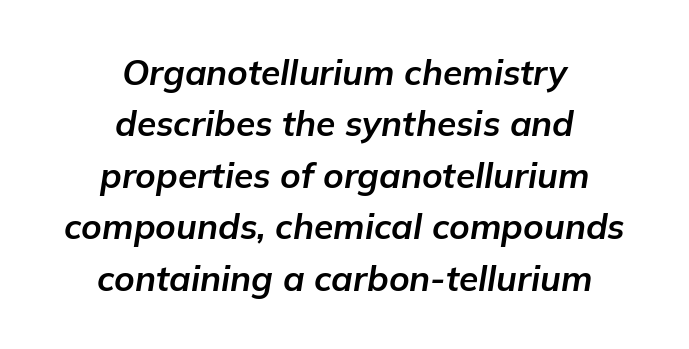
The image shows 35 px bold type, italic (leaning right); set centered, normal line spacing (1.47x), normal letter spacing, not underlined; low stroke contrast and a medium x-height.
